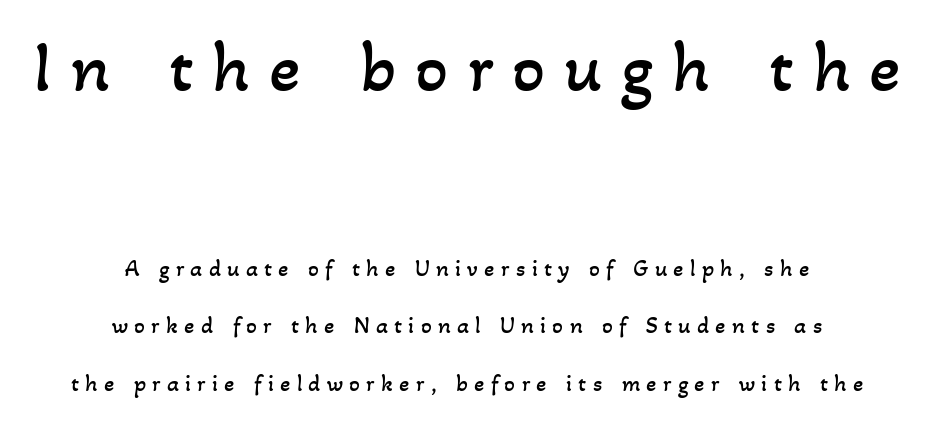
{"bold": "no", "weight": "regular", "width": "normal", "stroke_contrast": "low", "x_height": "small", "monospaced": "no", "underline": "no", "align": "center", "line_spacing": "loose", "line_spacing_ratio": 2.39, "letter_spacing": "wide", "letter_spacing_em": 0.26, "larger_block": "first", "size_ratio": 3.04, "glyph_px": 73}
